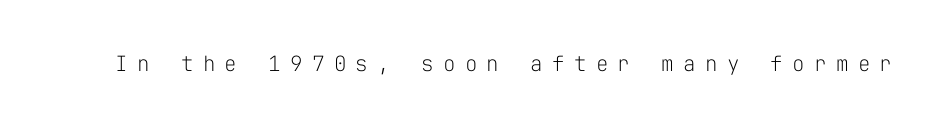
The image shows 21 px text type, upright; set unusually wide letter spacing (+0.44 em), not underlined.
